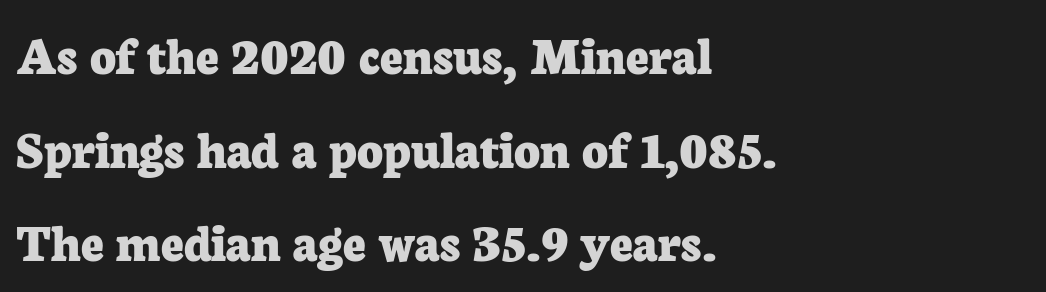
The block of text has a typical density, with ordinary space between rows. Think of a printed novel: that variable character pitch is what you see here. If you drew a ruler down the left edge, every line would touch it. A serif font was chosen for this passage. Between one letter and the next there's only the usual sliver of space.
